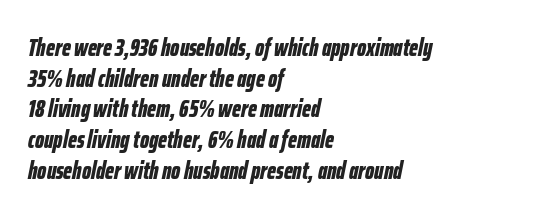
The image shows 24 px bold type, italic (leaning right); set left-aligned, normal line spacing (1.28x), normal letter spacing, not underlined.
